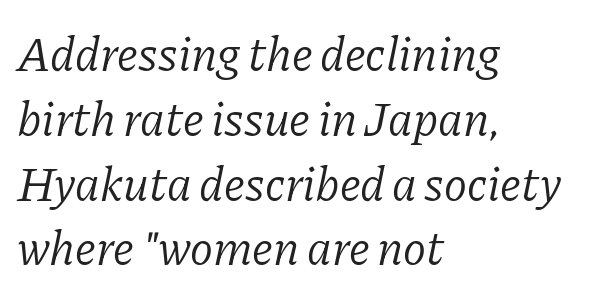
Q: Is the text bold? A: No.
Q: Is the text italic (slanted)? A: Yes, it leans right by about 11 degrees.
Q: Is the typeface a serif or a sans-serif typeface? A: Serif.
Q: Is the text underlined? A: No.
Q: How is the paragraph aligned? A: Left-aligned.
Q: Is the spacing between letters normal or unusually wide? A: Normal.
Q: Is the spacing between lines tight, normal or loose? A: Normal.
Q: Width (condensed, normal, or wide)? A: Normal.
Q: Stroke contrast? A: Low.
Q: x-height? A: Medium.
Q: Monospaced? A: No.
